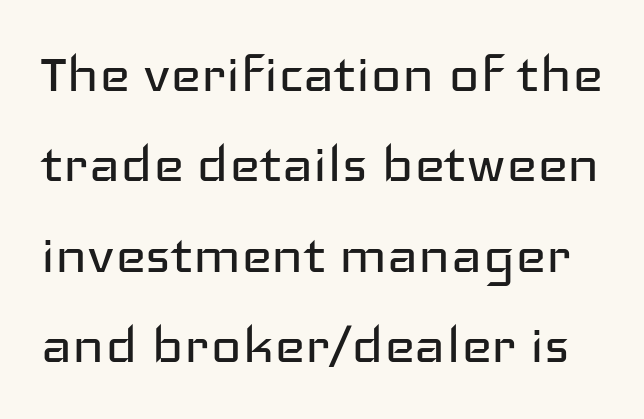
Q: Is the text bold? A: No.
Q: Is the text italic (slanted)? A: No, it is upright.
Q: Is the typeface a serif or a sans-serif typeface? A: Sans-serif.
Q: Is the text underlined? A: No.
Q: Is the spacing between letters normal or unusually wide? A: Normal.
Q: Is the spacing between lines tight, normal or loose? A: Normal.
Q: Width (condensed, normal, or wide)? A: Wide.
Q: Stroke contrast? A: Low.
Q: x-height? A: Medium.
Q: Monospaced? A: No.
